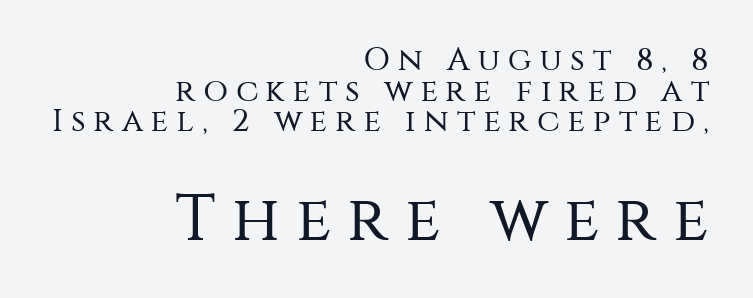
{"serif": "no", "italic": "no", "bold": "no", "weight": "regular", "width": "normal", "stroke_contrast": "medium", "x_height": "large", "monospaced": "no", "underline": "no", "align": "right", "line_spacing": "tight", "line_spacing_ratio": 0.96, "letter_spacing": "wide", "letter_spacing_em": 0.25, "larger_block": "second", "size_ratio": 2.03, "glyph_px": 65}
